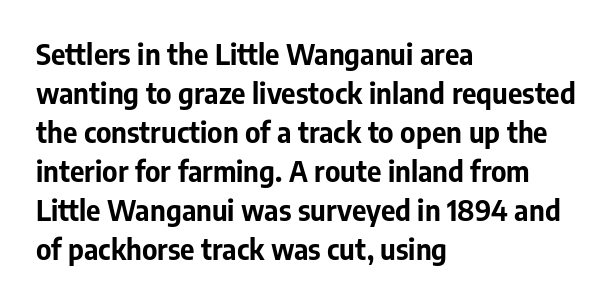
Q: Is the text bold? A: Yes.
Q: Is the text italic (slanted)? A: No, it is upright.
Q: Is the typeface a serif or a sans-serif typeface? A: Sans-serif.
Q: Is the text underlined? A: No.
Q: How is the paragraph aligned? A: Left-aligned.
Q: Is the spacing between letters normal or unusually wide? A: Normal.
Q: Is the spacing between lines tight, normal or loose? A: Normal.
Q: Width (condensed, normal, or wide)? A: Normal.
Q: Stroke contrast? A: Low.
Q: x-height? A: Medium.
Q: Monospaced? A: No.
